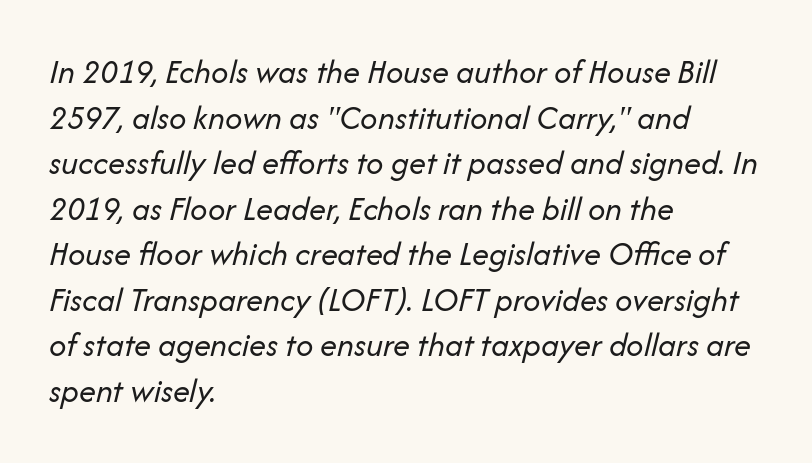
Q: Is the text bold? A: No.
Q: Is the text italic (slanted)? A: Yes, it leans right by about 14 degrees.
Q: Is the text underlined? A: No.
Q: How is the paragraph aligned? A: Left-aligned.
Q: Is the spacing between letters normal or unusually wide? A: Normal.
Q: Is the spacing between lines tight, normal or loose? A: Normal.
Q: Width (condensed, normal, or wide)? A: Normal.
Q: Stroke contrast? A: Low.
Q: x-height? A: Medium.
Q: Monospaced? A: No.
